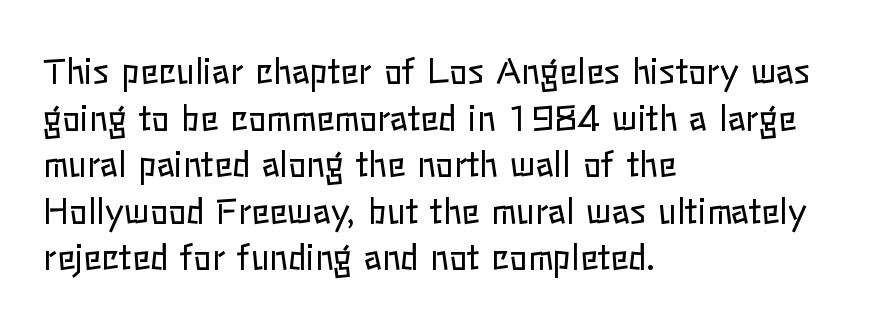
Q: Is the text bold? A: No.
Q: Is the text italic (slanted)? A: No, it is upright.
Q: Is the text underlined? A: No.
Q: How is the paragraph aligned? A: Left-aligned.
Q: Is the spacing between letters normal or unusually wide? A: Normal.
Q: Is the spacing between lines tight, normal or loose? A: Normal.
Q: Width (condensed, normal, or wide)? A: Normal.
Q: Stroke contrast? A: Low.
Q: x-height? A: Medium.
Q: Monospaced? A: No.
